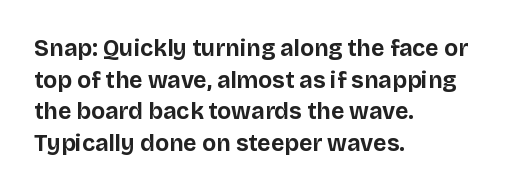
The lines are quadded left. Regular leading. Nothing unusual about the tracking: characters are spaced as the font intends. The font is running at its bold setting. Tall strokes in this sample are plumb rather than angled.
